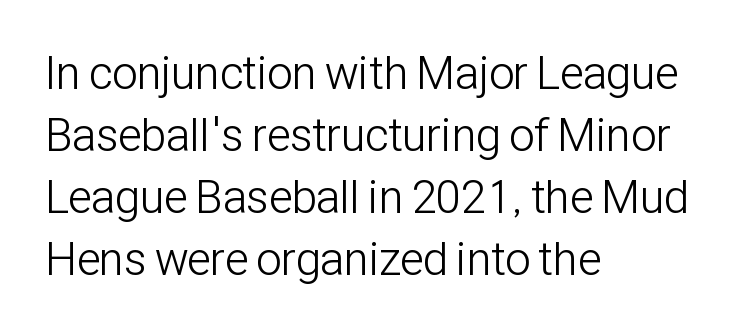
Q: Is the text bold? A: No.
Q: Is the text italic (slanted)? A: No, it is upright.
Q: Is the typeface a serif or a sans-serif typeface? A: Sans-serif.
Q: Is the text underlined? A: No.
Q: How is the paragraph aligned? A: Left-aligned.
Q: Is the spacing between letters normal or unusually wide? A: Normal.
Q: Is the spacing between lines tight, normal or loose? A: Normal.
Q: Width (condensed, normal, or wide)? A: Condensed.
Q: Stroke contrast? A: Low.
Q: x-height? A: Medium.
Q: Monospaced? A: No.
